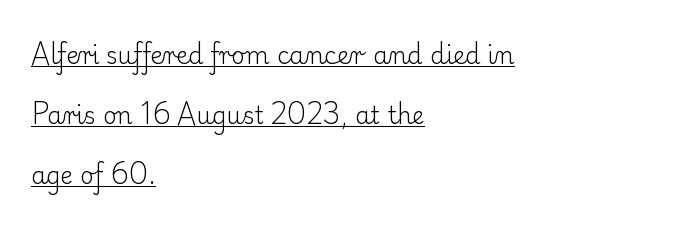
{"italic": "no", "bold": "no", "underline": "yes", "align": "left", "line_spacing": "loose", "line_spacing_ratio": 2.5, "letter_spacing": "normal", "letter_spacing_em": 0.0, "glyph_px": 24}
